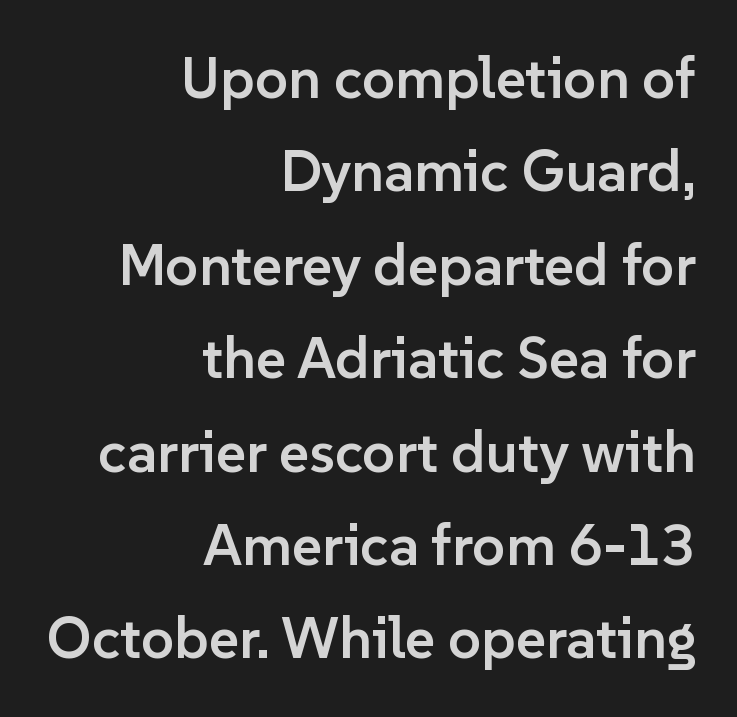
The image shows 58 px semibold sans-serif type, upright; set right-aligned, normal line spacing (1.61x), normal letter spacing, not underlined; low stroke contrast and a medium x-height.
